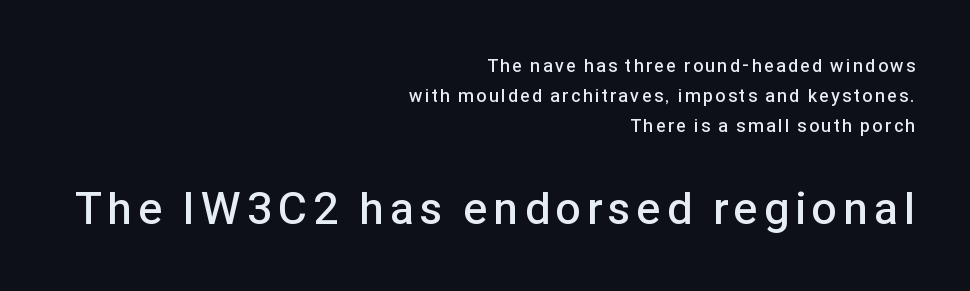
Q: Is the text bold? A: Semi-bold.
Q: Is the text italic (slanted)? A: No, it is upright.
Q: Is the typeface a serif or a sans-serif typeface? A: Sans-serif.
Q: Is the text underlined? A: No.
Q: How is the paragraph aligned? A: Right-aligned.
Q: Is the spacing between lines tight, normal or loose? A: Normal.
Q: Which block of text is set in a larger size, the first (top) or the second (bottom)? A: The second (bottom) one.
Q: Width (condensed, normal, or wide)? A: Normal.
Q: Stroke contrast? A: Low.
Q: x-height? A: Medium.
Q: Monospaced? A: No.
